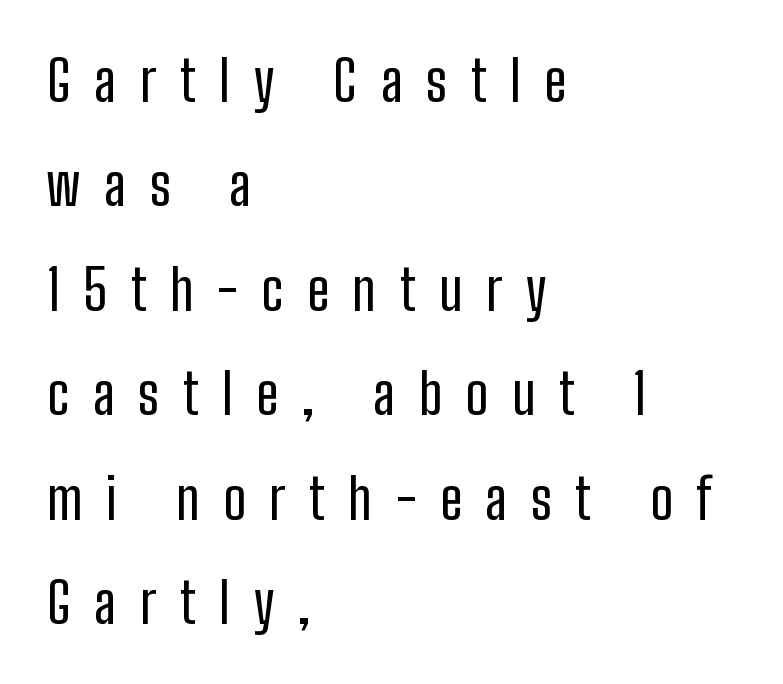
Each letter keeps its own natural width here, so spacing adapts to shape. This sample uses a sans-serif face. When letters stand straight like this, we call the style roman or upright. Rule under the text: the space is simply empty. Caption: multi-line text, flush left, ragged right. The space between consecutive lines is lavish.
